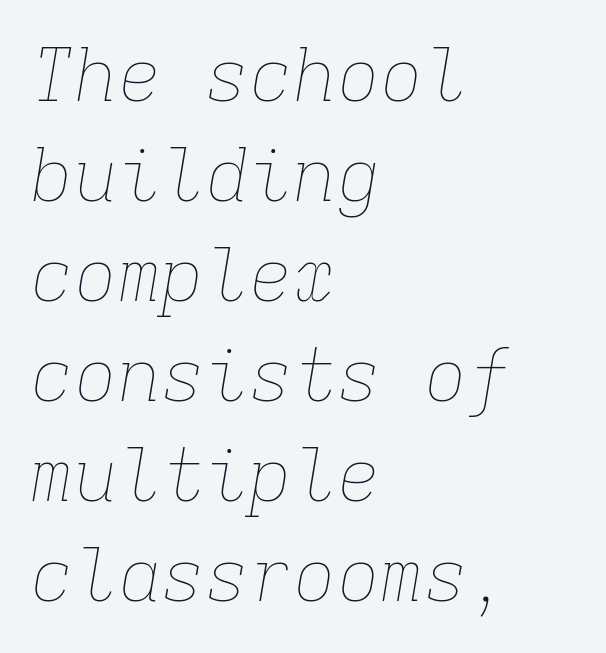
The text carries the slant typical of an italic or oblique font. Glance below the letters and you will spot only blank space. Counters stay open thanks to moderate or lighter strokes. The line-height multiplier appears to be the usual default.
